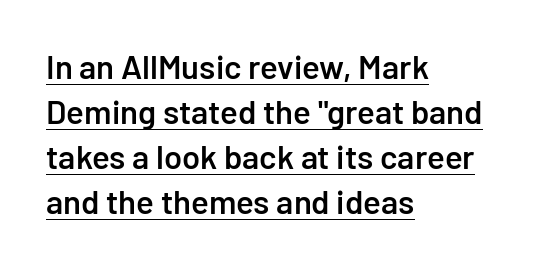
{"serif": "no", "italic": "no", "bold": "semi", "weight": "semibold", "width": "normal", "stroke_contrast": "low", "x_height": "medium", "monospaced": "no", "underline": "yes", "align": "left", "line_spacing": "normal", "line_spacing_ratio": 1.36, "letter_spacing": "normal", "letter_spacing_em": 0.0, "glyph_px": 33}
